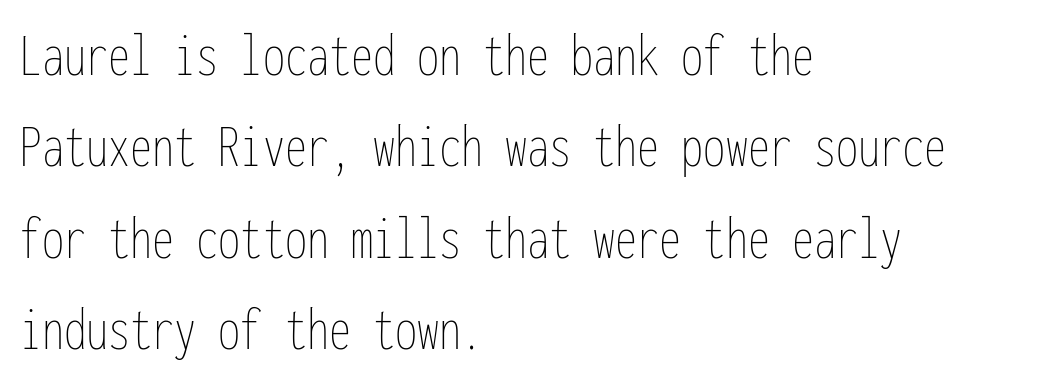
Italic: no, the glyphs are upright roman. Plain, unruled lines of type. Left-aligned paragraph, ragged on the right. Unbolded letterforms with no extra heft. Do the characters align in a grid? Yes, the font is monospaced.
